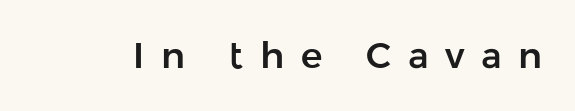
The image shows 36 px sans-serif type, upright; set unusually wide letter spacing (+0.46 em), not underlined; low stroke contrast and a medium x-height.
